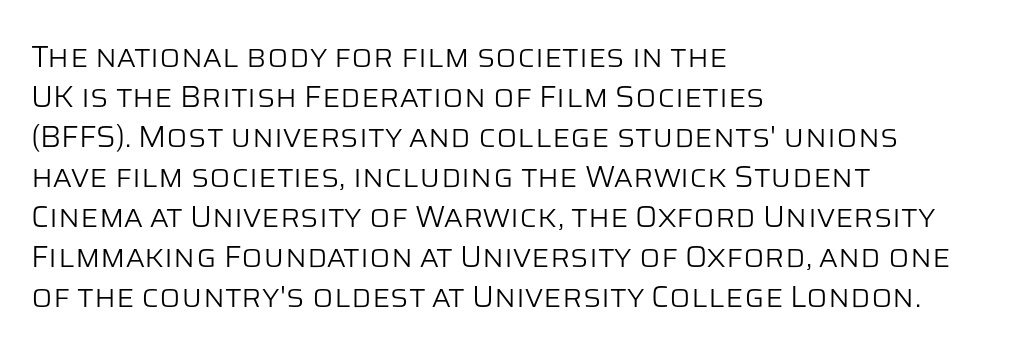
Looks like regular typesetting: each glyph gets only the width it needs. Underline: absent. The letters carry no serifs — their stems end cleanly without finishing strokes. Visually the block forms a straight wall on the left and a jagged coastline on the right.
